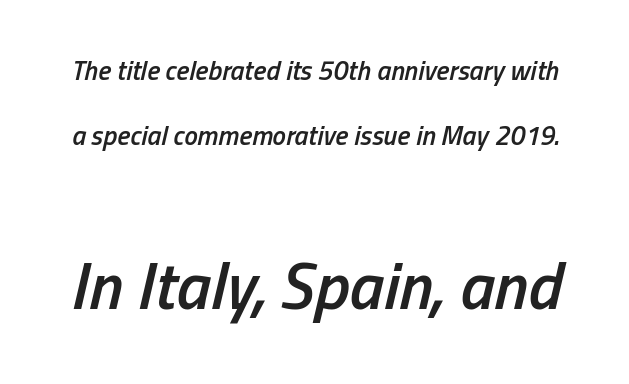
Q: Is the text bold? A: Semi-bold.
Q: Is the text italic (slanted)? A: Yes, it leans right by about 13 degrees.
Q: Is the text underlined? A: No.
Q: Is the spacing between letters normal or unusually wide? A: Normal.
Q: Is the spacing between lines tight, normal or loose? A: Loose.
Q: Which block of text is set in a larger size, the first (top) or the second (bottom)? A: The second (bottom) one.
Q: Width (condensed, normal, or wide)? A: Condensed.
Q: Stroke contrast? A: Low.
Q: x-height? A: Medium.
Q: Monospaced? A: No.
